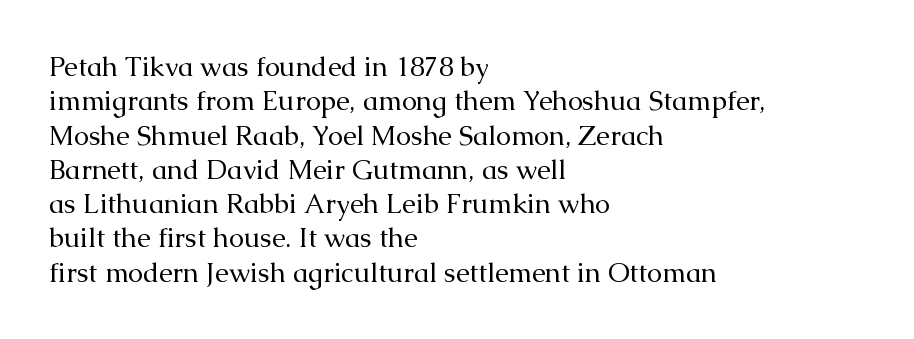
{"italic": "no", "bold": "no", "underline": "no", "align": "left", "line_spacing": "normal", "line_spacing_ratio": 1.27, "letter_spacing": "normal", "letter_spacing_em": 0.0, "glyph_px": 27}
